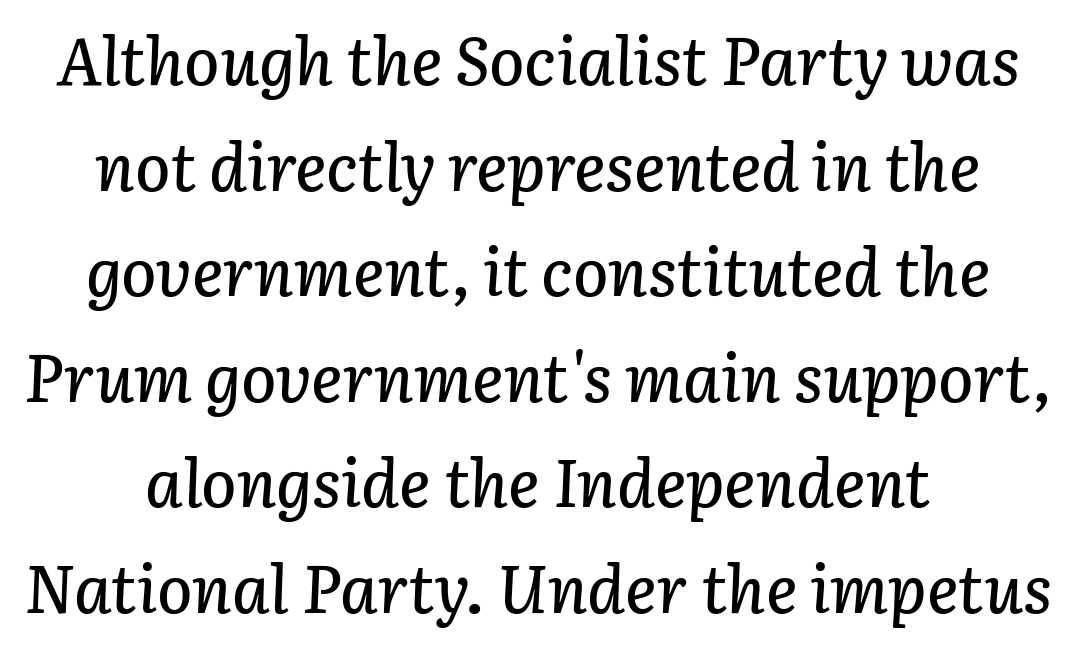
{"italic": "yes", "lean": "right", "slant_degrees": 3, "width": "normal", "stroke_contrast": "low", "x_height": "medium", "monospaced": "no", "underline": "no", "align": "center", "line_spacing": "normal", "line_spacing_ratio": 1.6, "letter_spacing": "normal", "letter_spacing_em": 0.0, "glyph_px": 66}
